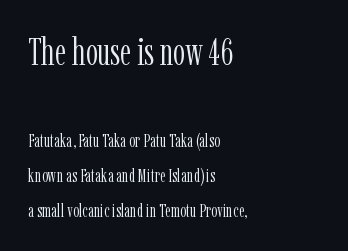
Each stroke keeps to a modest, everyday thickness or less. The rendering uses natural spacing where letterforms have individual widths. Top chunk: large. Bottom chunk: small. The designer went with a serif here, giving each stem small feet. Left-aligned paragraph, ragged on the right.
